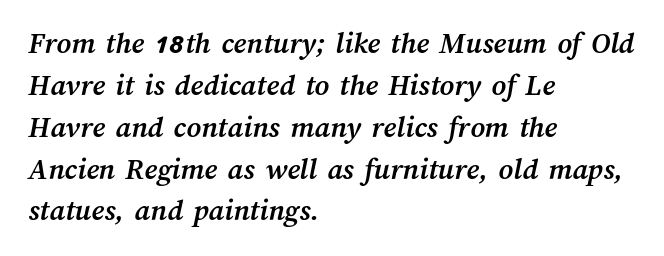
The image shows 31 px semibold type; set left-aligned, normal line spacing (1.35x), normal letter spacing, not underlined; medium stroke contrast and a medium x-height.
